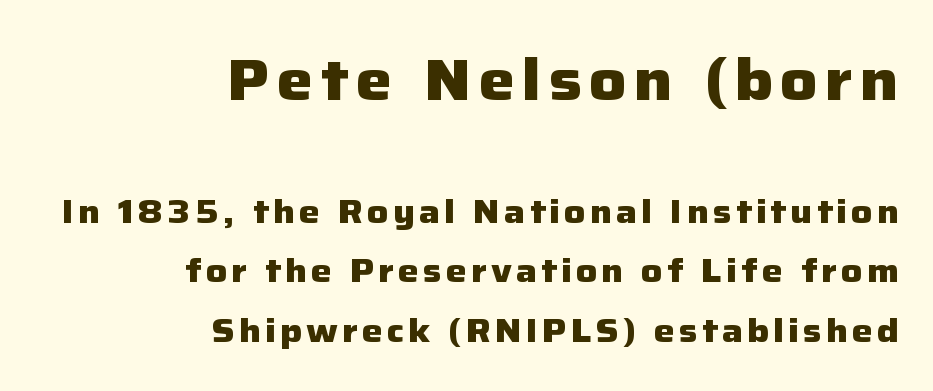
No feet cap the strokes, marking this as sans-serif type. One-word summary of the alignment: right. The rendering uses natural spacing where letterforms have individual widths. Bold? Absolutely — the strokes are thick and heavy. The block sitting higher on the canvas is the one with enlarged characters.
